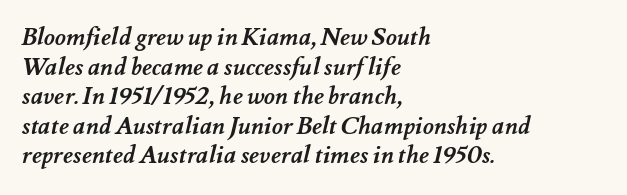
The image shows 24 px bold type; set left-aligned, line spacing 1.23x, normal letter spacing, not underlined.
